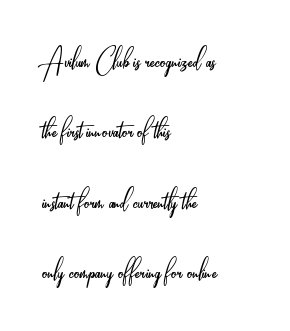
Q: Is the text bold? A: No.
Q: Is the text italic (slanted)? A: Yes.
Q: Is the typeface a serif or a sans-serif typeface? A: Sans-serif.
Q: Is the text underlined? A: No.
Q: How is the paragraph aligned? A: Left-aligned.
Q: Is the spacing between letters normal or unusually wide? A: Normal.
Q: Is the spacing between lines tight, normal or loose? A: Loose.
Q: Width (condensed, normal, or wide)? A: Condensed.
Q: Stroke contrast? A: Low.
Q: x-height? A: Small.
Q: Monospaced? A: No.
